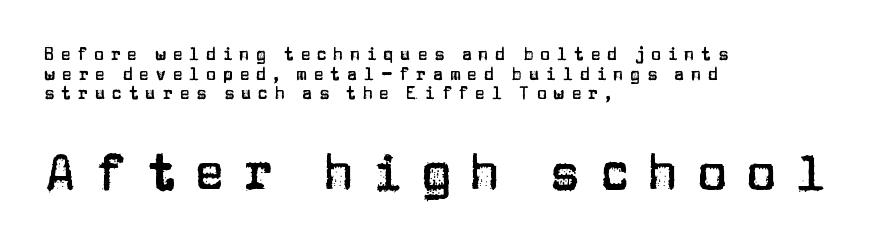
{"serif": "no", "italic": "no", "width": "normal", "stroke_contrast": "low", "x_height": "large", "monospaced": "no", "underline": "no", "align": "left", "line_spacing_ratio": 1.16, "letter_spacing": "wide", "letter_spacing_em": 0.38, "larger_block": "second", "size_ratio": 2.94, "glyph_px": 50}
